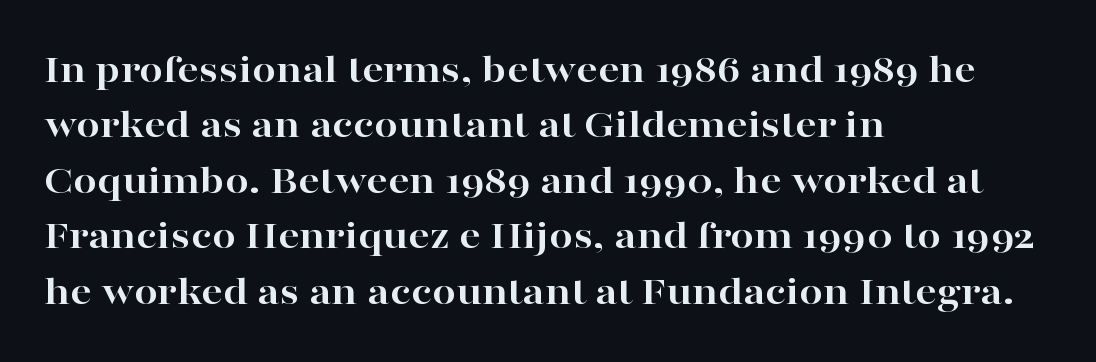
{"serif": "yes", "italic": "no", "bold": "yes", "weight": "bold", "width": "wide", "stroke_contrast": "high", "x_height": "medium", "monospaced": "no", "underline": "no", "align": "left", "line_spacing": "normal", "line_spacing_ratio": 1.32, "letter_spacing": "normal", "letter_spacing_em": 0.0, "glyph_px": 42}
